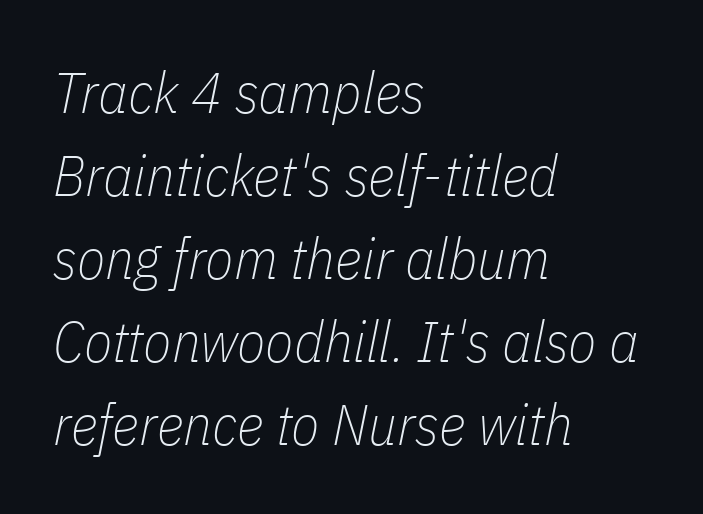
These lines stack with their left ends in a neat column. Short note: letters normally spaced. Summary of vertical rhythm: regular, with standard interline spacing. Proportional: the letters do not fall into vertical columns.
